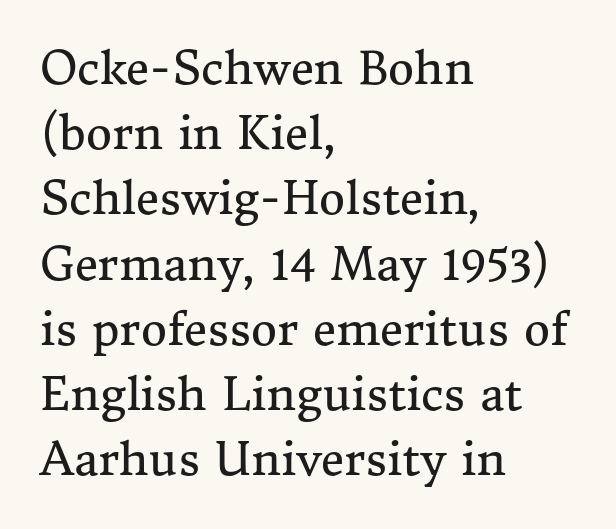
{"serif": "yes", "italic": "no", "bold": "no", "weight": "regular", "width": "normal", "stroke_contrast": "medium", "x_height": "medium", "monospaced": "no", "underline": "no", "align": "left", "line_spacing": "normal", "line_spacing_ratio": 1.45, "letter_spacing": "normal", "letter_spacing_em": 0.0, "glyph_px": 45}
